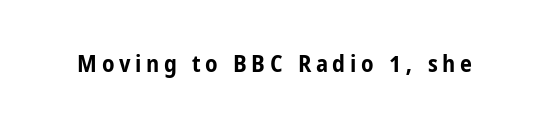
{"italic": "no", "bold": "yes", "underline": "no", "glyph_px": 24}
